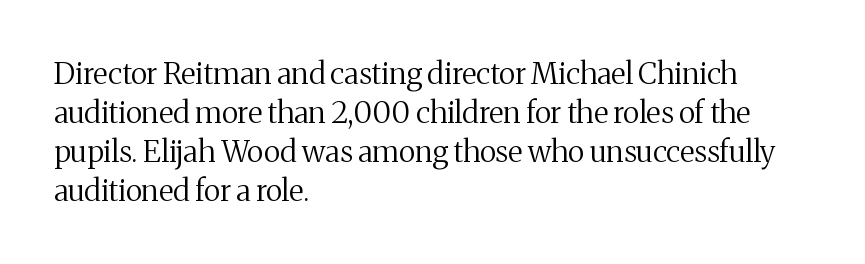
{"serif": "yes", "italic": "no", "bold": "no", "weight": "regular", "width": "normal", "stroke_contrast": "medium", "x_height": "medium", "monospaced": "no", "underline": "no", "align": "left", "line_spacing": "normal", "line_spacing_ratio": 1.3, "letter_spacing": "normal", "letter_spacing_em": 0.0, "glyph_px": 30}
